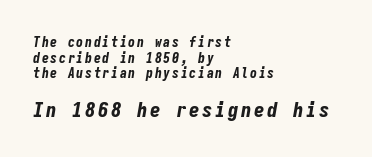
The image shows 21 px bold type, italic (leaning right); set left-aligned, tight line spacing (1.11x), not underlined; the second (bottom) block is 1.5x larger.
